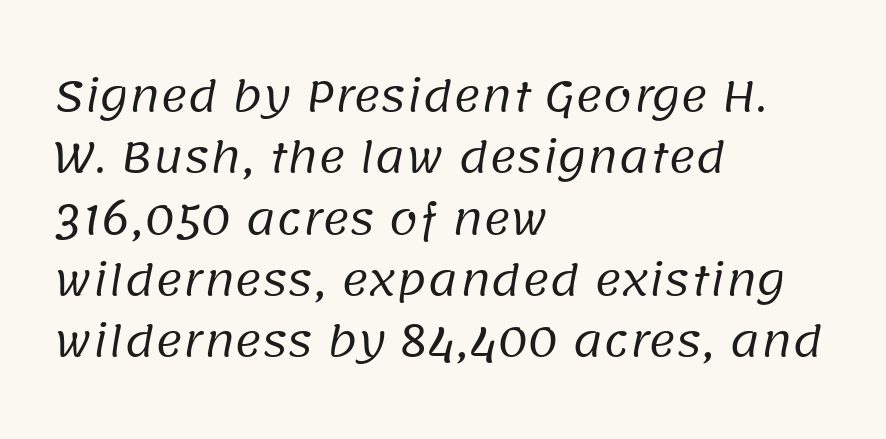
Q: Is the text bold? A: No.
Q: Is the typeface a serif or a sans-serif typeface? A: Sans-serif.
Q: Is the text underlined? A: No.
Q: How is the paragraph aligned? A: Left-aligned.
Q: Is the spacing between letters normal or unusually wide? A: Normal.
Q: Is the spacing between lines tight, normal or loose? A: Normal.
Q: Width (condensed, normal, or wide)? A: Normal.
Q: Stroke contrast? A: Low.
Q: x-height? A: Large.
Q: Monospaced? A: No.
